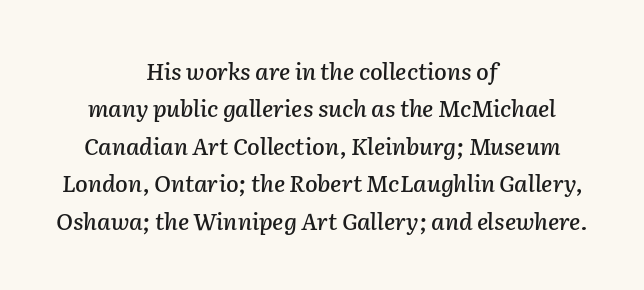
The image shows 23 px text type, italic (leaning right); set centered, normal line spacing (1.63x), normal letter spacing, not underlined.
